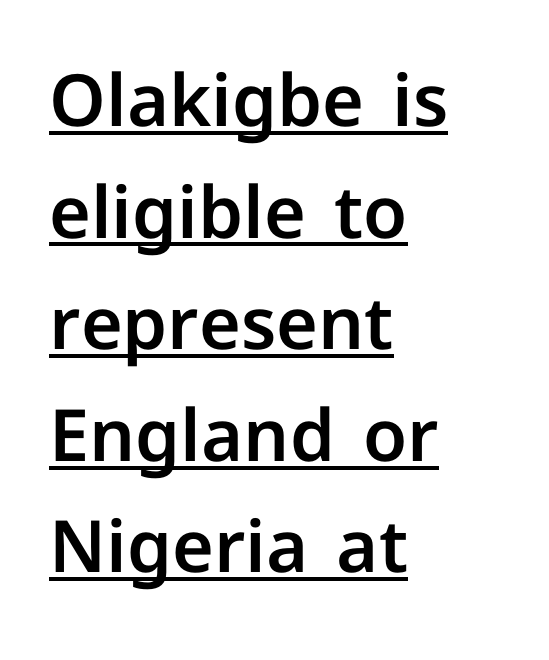
The image shows 72 px sans-serif type, upright; set left-aligned, normal line spacing (1.55x), normal letter spacing, underlined; low stroke contrast and a medium x-height.
